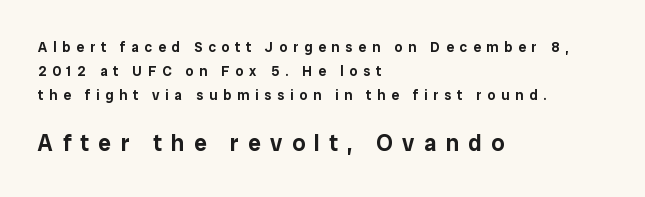
The image shows 23 px text type, upright; set left-aligned, normal line spacing (1.7x), unusually wide letter spacing (+0.41 em), not underlined; the second (bottom) block is 1.64x larger.
